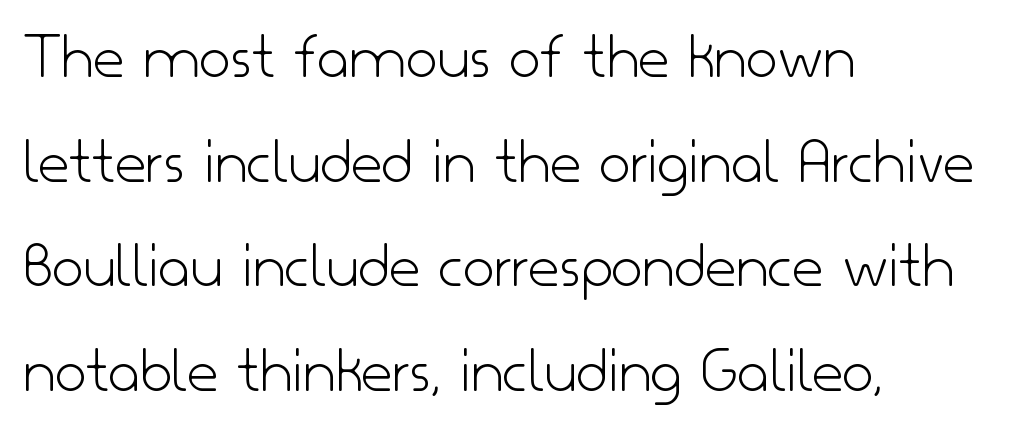
Successive baselines arrive at the customary interval. The rendering uses natural spacing where letterforms have individual widths. The rendering keeps characters at their native spacing. On a weight scale, this lands at 450 or below. Each row of text sits above clean, open space.
